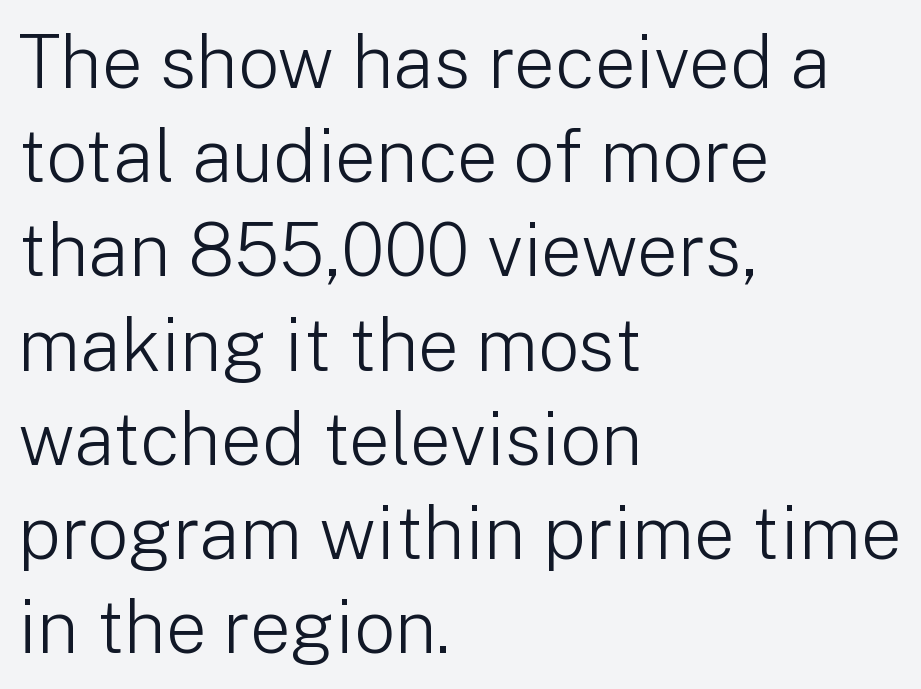
The image shows 73 px light sans-serif type, upright; set left-aligned, normal line spacing (1.29x), normal letter spacing, not underlined; low stroke contrast and a medium x-height.
